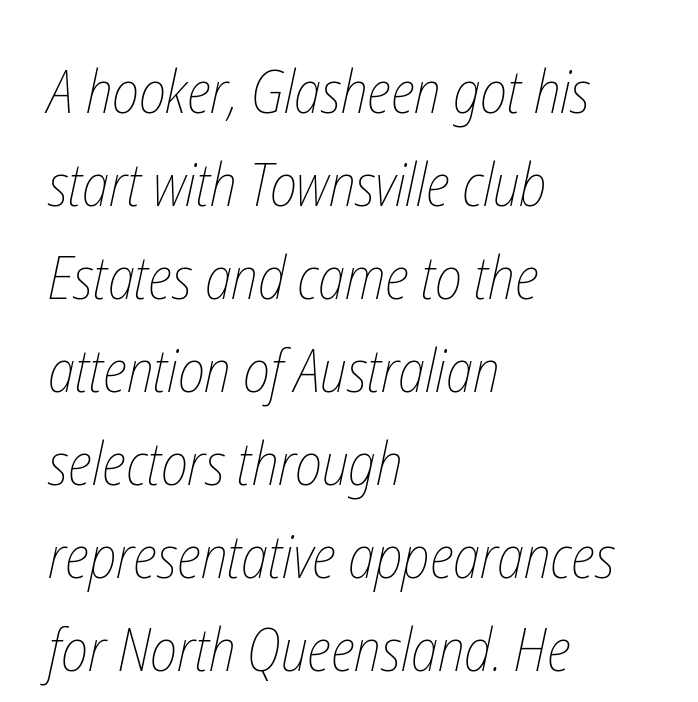
{"bold": "no", "weight": "thin", "width": "condensed", "stroke_contrast": "low", "x_height": "medium", "monospaced": "no", "underline": "no", "align": "left", "line_spacing": "normal", "line_spacing_ratio": 1.55, "letter_spacing": "normal", "letter_spacing_em": 0.0, "glyph_px": 60}
